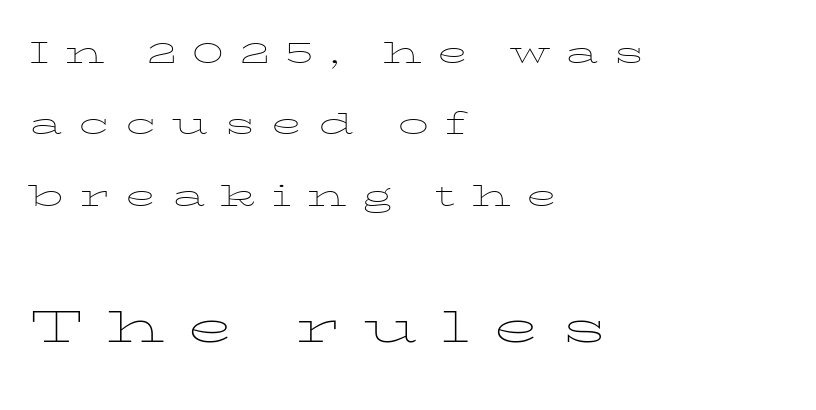
{"italic": "no", "bold": "no", "weight": "thin", "width": "wide", "stroke_contrast": "low", "x_height": "medium", "monospaced": "no", "underline": "no", "align": "left", "line_spacing_ratio": 1.74, "letter_spacing": "wide", "letter_spacing_em": 0.38, "larger_block": "second", "size_ratio": 1.49, "glyph_px": 61}
